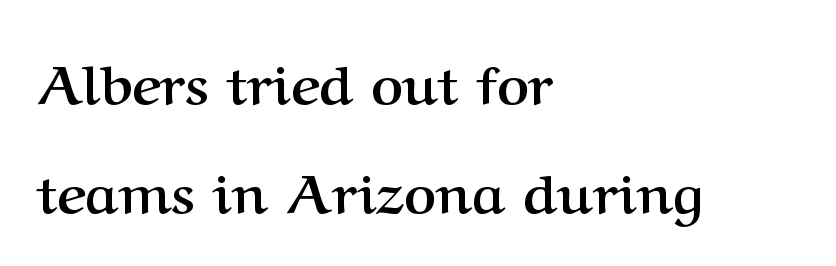
{"serif": "yes", "italic": "no", "bold": "yes", "weight": "semibold", "width": "normal", "stroke_contrast": "medium", "x_height": "medium", "monospaced": "no", "underline": "no", "align": "left", "line_spacing": "loose", "line_spacing_ratio": 1.99, "letter_spacing": "normal", "letter_spacing_em": 0.0, "glyph_px": 55}
